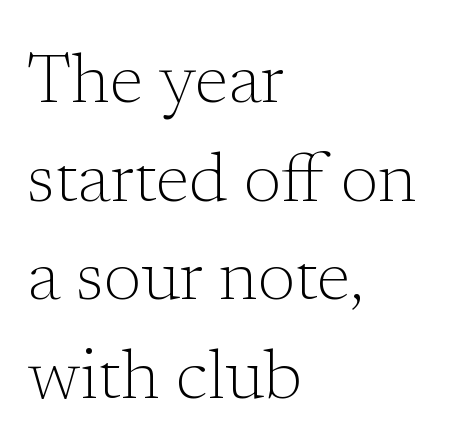
The image shows 69 px light serif type, upright; set left-aligned, normal line spacing (1.43x), normal letter spacing, not underlined; low stroke contrast and a medium x-height.
